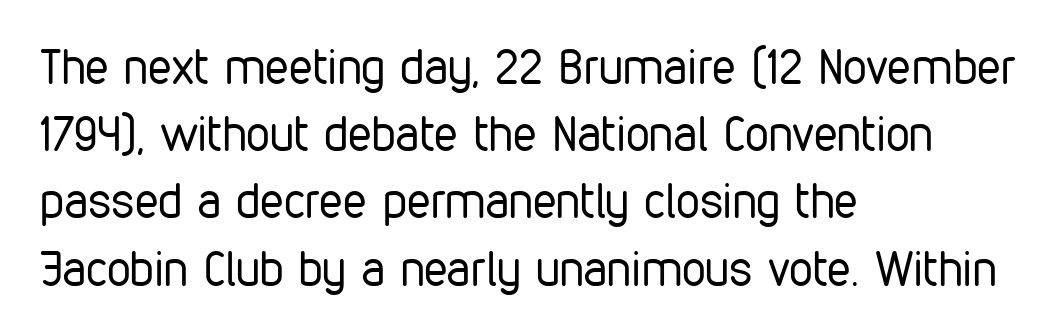
Descenders are the only things crossing below the line. The rendering shows plain stroke endings on the letterforms — a sans-serif design. The line texture is even and compact thanks to regular tracking. These lines sit exactly where default settings would place them. Think of a printed novel: that variable character pitch is what you see here. These lines stack with their left ends in a neat column.
